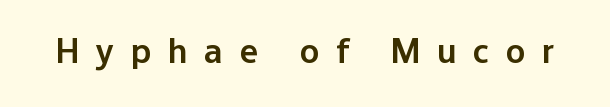
Q: Is the text bold? A: Semi-bold.
Q: Is the text italic (slanted)? A: No, it is upright.
Q: Is the typeface a serif or a sans-serif typeface? A: Sans-serif.
Q: Is the text underlined? A: No.
Q: Is the spacing between letters normal or unusually wide? A: Unusually wide.
Q: Width (condensed, normal, or wide)? A: Normal.
Q: Stroke contrast? A: Low.
Q: x-height? A: Medium.
Q: Monospaced? A: No.
